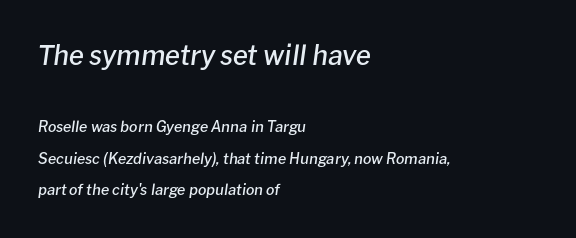
{"italic": "yes", "lean": "right", "slant_degrees": 8, "bold": "semi", "underline": "no", "align": "left", "line_spacing": "loose", "line_spacing_ratio": 2.12, "letter_spacing": "normal", "letter_spacing_em": 0.0, "larger_block": "first", "size_ratio": 1.8, "glyph_px": 27}
